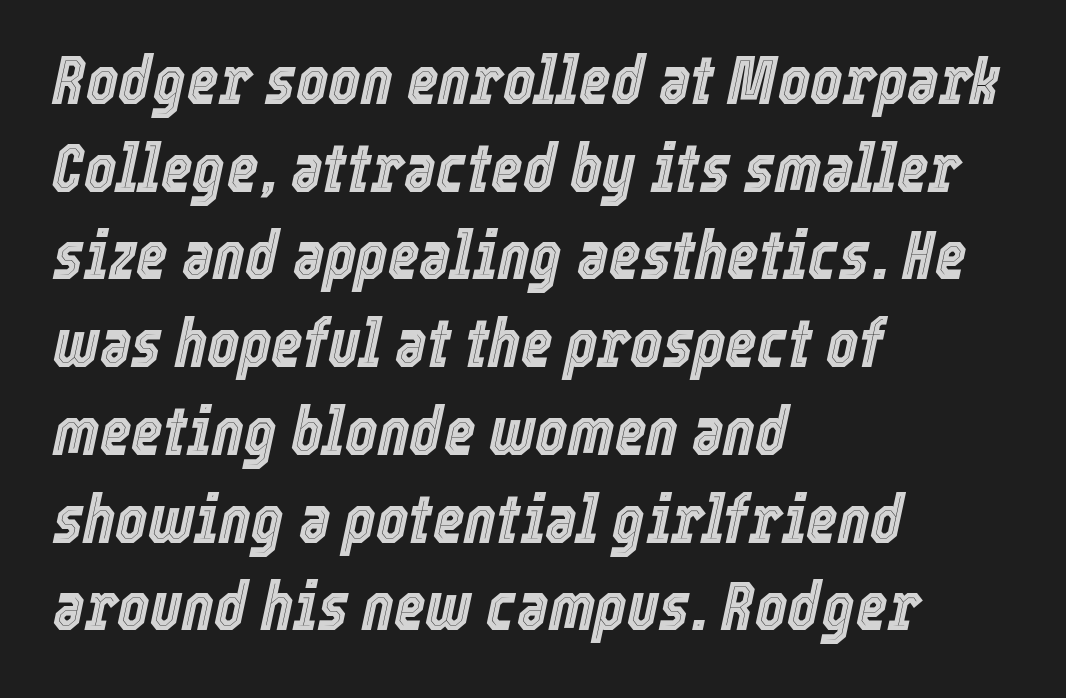
The image shows 68 px condensed type, italic (leaning right); set left-aligned, normal line spacing (1.29x), normal letter spacing, not underlined; a medium x-height.
